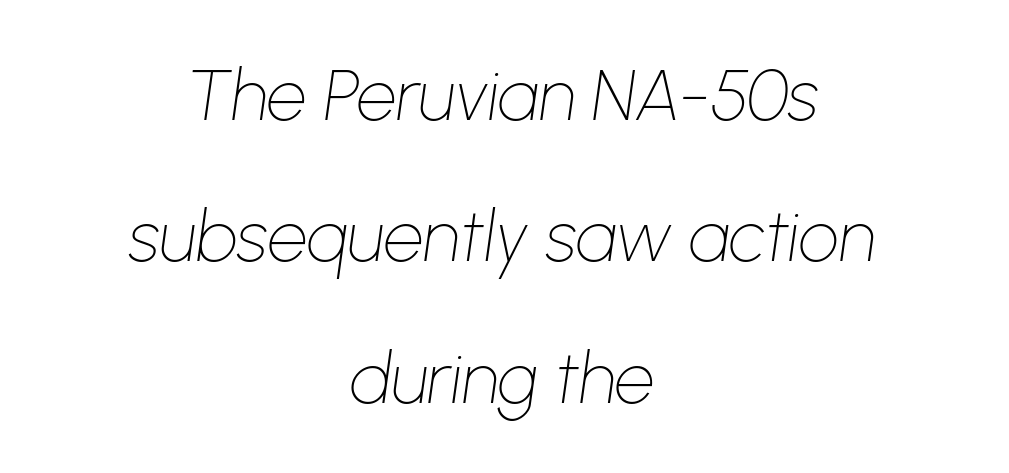
Q: Is the text bold? A: No.
Q: Is the text italic (slanted)? A: Yes, it leans right by about 8 degrees.
Q: Is the text underlined? A: No.
Q: How is the paragraph aligned? A: Centered.
Q: Is the spacing between letters normal or unusually wide? A: Normal.
Q: Is the spacing between lines tight, normal or loose? A: Loose.
Q: Width (condensed, normal, or wide)? A: Normal.
Q: Stroke contrast? A: Low.
Q: x-height? A: Medium.
Q: Monospaced? A: No.
